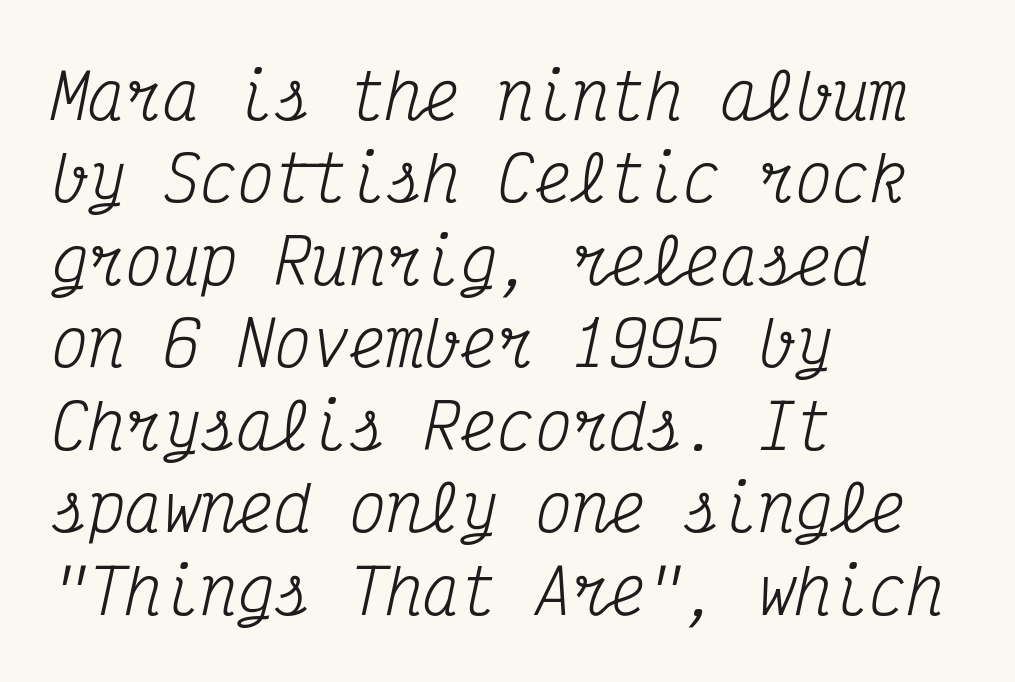
{"serif": "yes", "italic": "yes", "lean": "right", "slant_degrees": 12, "bold": "no", "weight": "regular", "width": "condensed", "stroke_contrast": "medium", "x_height": "medium", "monospaced": "yes", "underline": "no", "align": "left", "line_spacing": "normal", "line_spacing_ratio": 1.33, "letter_spacing": "normal", "letter_spacing_em": 0.0, "glyph_px": 62}
